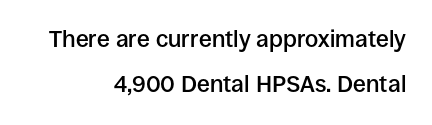
Compared with an ordinary text face, these strokes are moderately heavier — a semibold. A great deal of white space separates one row of letters from the next. Each line ends at the same right margin while the left side varies. Default kerning and tracking; the words read as compact shapes. In terms of posture, this sample is upright.
